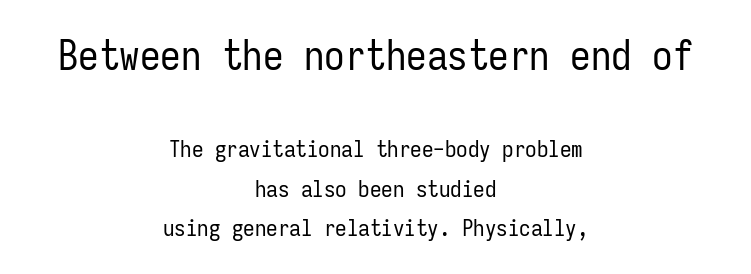
The image shows 41 px regular-weight, condensed sans-serif type, upright, monospaced; set centered, line spacing 1.73x, normal letter spacing, not underlined; the first (top) block is 1.78x larger; low stroke contrast and a medium x-height.
